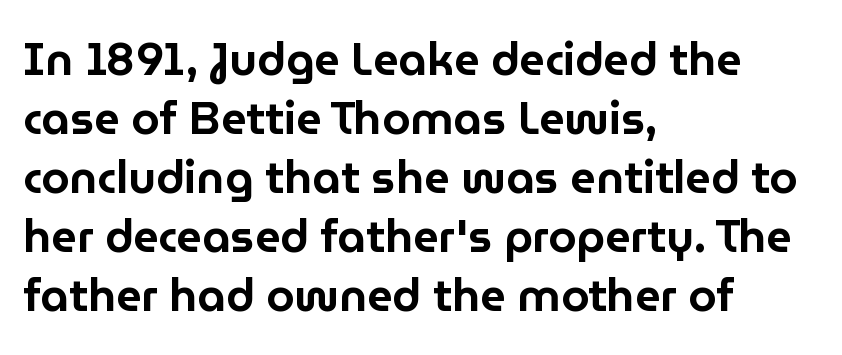
The image shows 45 px sans-serif type, upright; set left-aligned, normal line spacing (1.31x), normal letter spacing, not underlined; low stroke contrast and a medium x-height.
